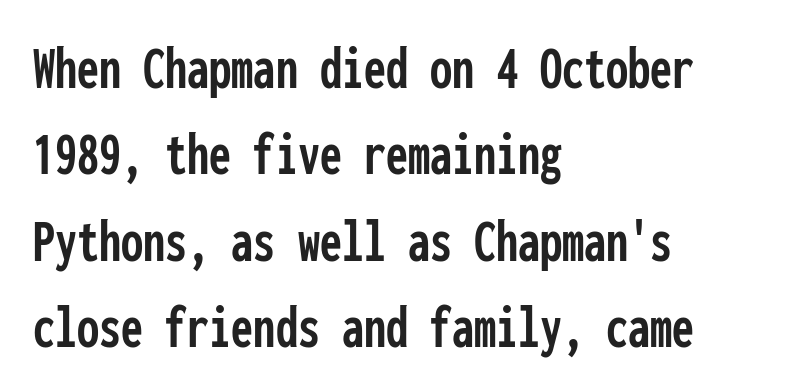
Q: Is the text italic (slanted)? A: No, it is upright.
Q: Is the typeface a serif or a sans-serif typeface? A: Sans-serif.
Q: Is the text underlined? A: No.
Q: How is the paragraph aligned? A: Left-aligned.
Q: Is the spacing between letters normal or unusually wide? A: Normal.
Q: Is the spacing between lines tight, normal or loose? A: Normal.
Q: Width (condensed, normal, or wide)? A: Condensed.
Q: Stroke contrast? A: Low.
Q: x-height? A: Medium.
Q: Monospaced? A: Yes.
